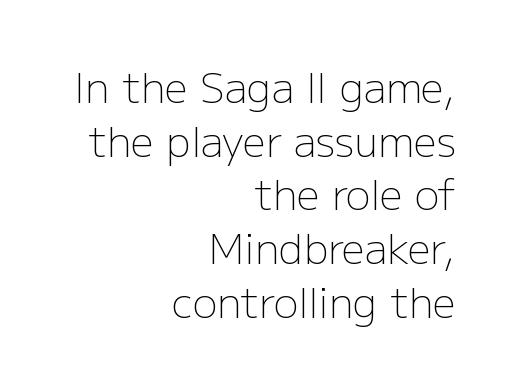
The image shows 41 px light sans-serif type, upright; set right-aligned, normal line spacing (1.31x), normal letter spacing, not underlined; low stroke contrast and a medium x-height.
